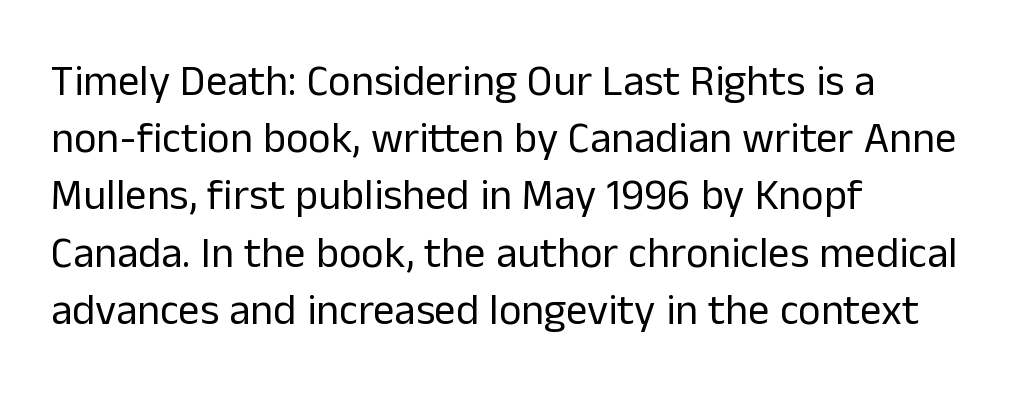
Q: Is the text bold? A: No.
Q: Is the text italic (slanted)? A: No, it is upright.
Q: Is the typeface a serif or a sans-serif typeface? A: Sans-serif.
Q: Is the text underlined? A: No.
Q: How is the paragraph aligned? A: Left-aligned.
Q: Is the spacing between letters normal or unusually wide? A: Normal.
Q: Is the spacing between lines tight, normal or loose? A: Normal.
Q: Width (condensed, normal, or wide)? A: Normal.
Q: Stroke contrast? A: Low.
Q: x-height? A: Medium.
Q: Monospaced? A: No.
